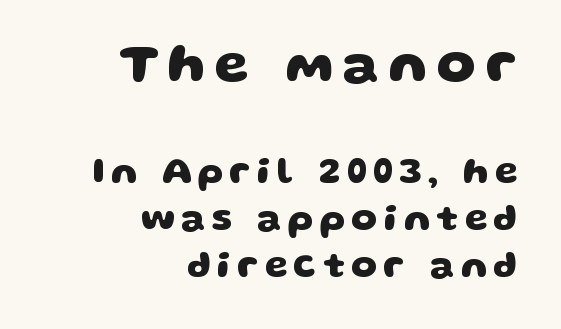
The image shows 55 px heavy, wide sans-serif type; set right-aligned, normal line spacing (1.27x), not underlined; the first (top) block is 1.49x larger; low stroke contrast and a large x-height.
